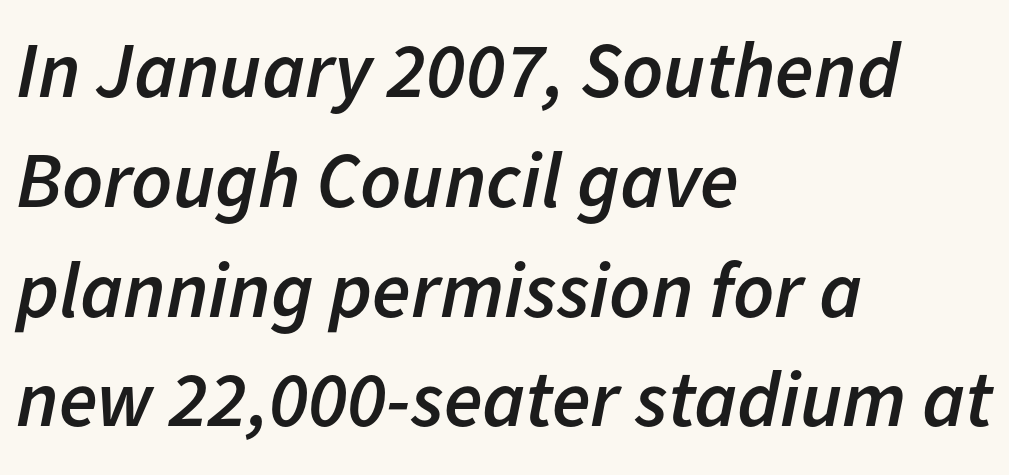
Q: Is the text bold? A: Semi-bold.
Q: Is the text italic (slanted)? A: Yes, it leans right by about 11 degrees.
Q: Is the text underlined? A: No.
Q: How is the paragraph aligned? A: Left-aligned.
Q: Is the spacing between letters normal or unusually wide? A: Normal.
Q: Is the spacing between lines tight, normal or loose? A: Normal.
Q: Width (condensed, normal, or wide)? A: Normal.
Q: Stroke contrast? A: Low.
Q: x-height? A: Medium.
Q: Monospaced? A: No.
